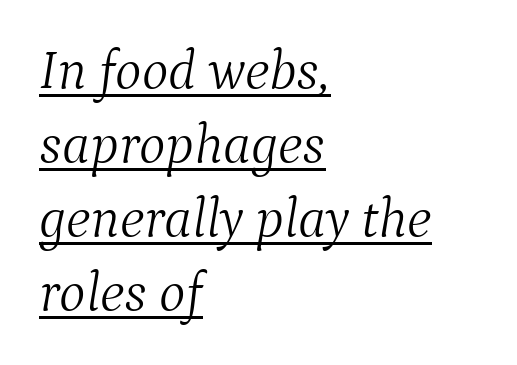
Is this a sans? No — the strokes have serifs. On a weight scale, this lands at 450 or below. Honestly, the letter spacing is just normal — you wouldn't notice it. A typesetter would call this proportional, since set widths differ per character.
